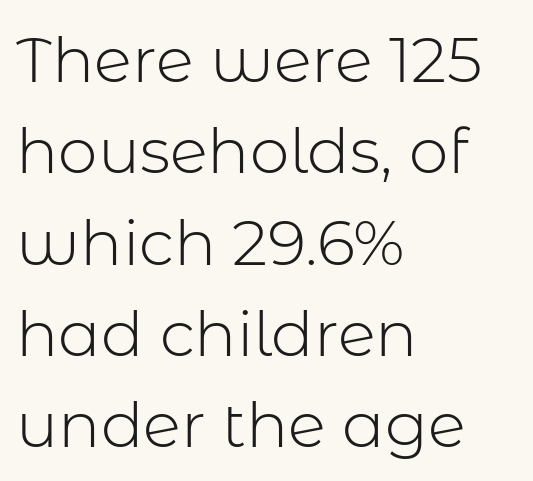
Q: Is the text bold? A: No.
Q: Is the text italic (slanted)? A: No, it is upright.
Q: Is the typeface a serif or a sans-serif typeface? A: Sans-serif.
Q: Is the text underlined? A: No.
Q: How is the paragraph aligned? A: Left-aligned.
Q: Is the spacing between letters normal or unusually wide? A: Normal.
Q: Is the spacing between lines tight, normal or loose? A: Normal.
Q: Width (condensed, normal, or wide)? A: Normal.
Q: Stroke contrast? A: Low.
Q: x-height? A: Medium.
Q: Monospaced? A: No.
